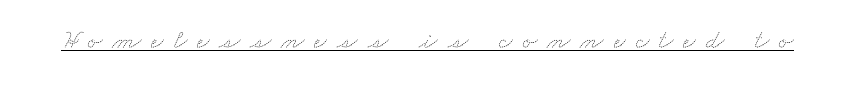
Q: Is the text bold? A: No.
Q: Is the text underlined? A: Yes.
Q: Is the spacing between letters normal or unusually wide? A: Unusually wide.
